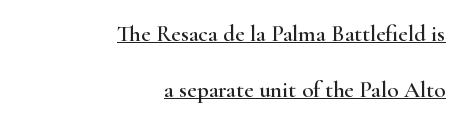
Italic: no, the glyphs are upright roman. Does the copy run flush right? Yes — the right margin is perfectly even. Does extra space separate the letters? No, they use regular spacing. Every word sits above its own underline. The space between consecutive lines is lavish.
